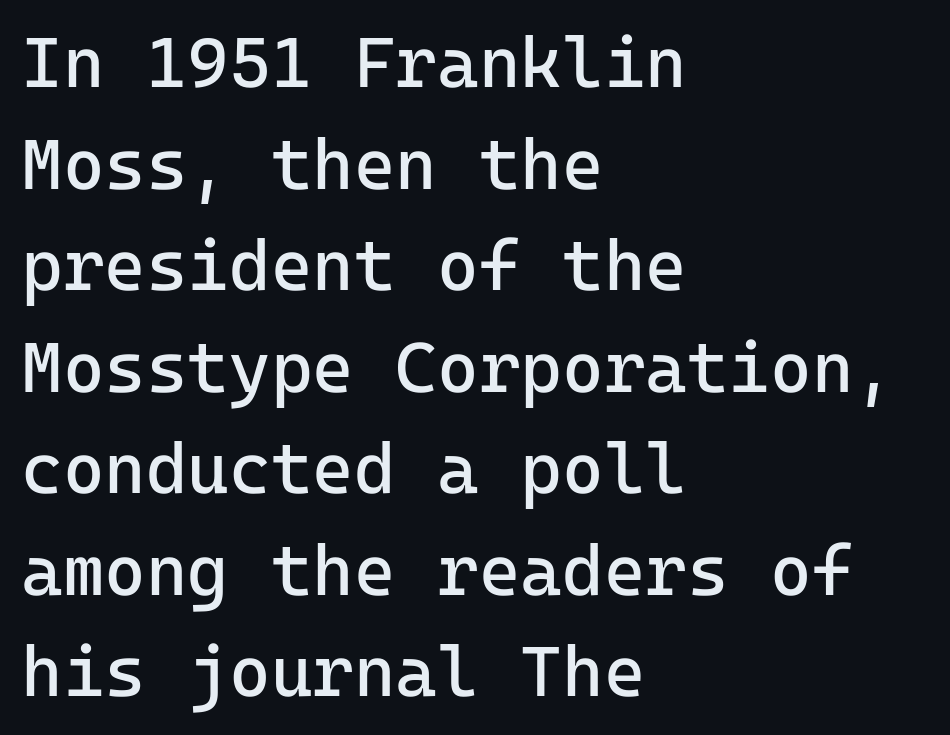
When letters stand straight like this, we call the style roman or upright. The gaps between neighbouring characters are ordinary and unremarkable. No extra ink here — the face is not bold. Typeset ragged right — the left edge is the straight one. Line spacing here is normal.
